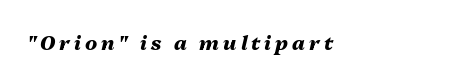
The image shows 20 px bold type, italic (leaning right); set unusually wide letter spacing (+0.2 em), not underlined.
